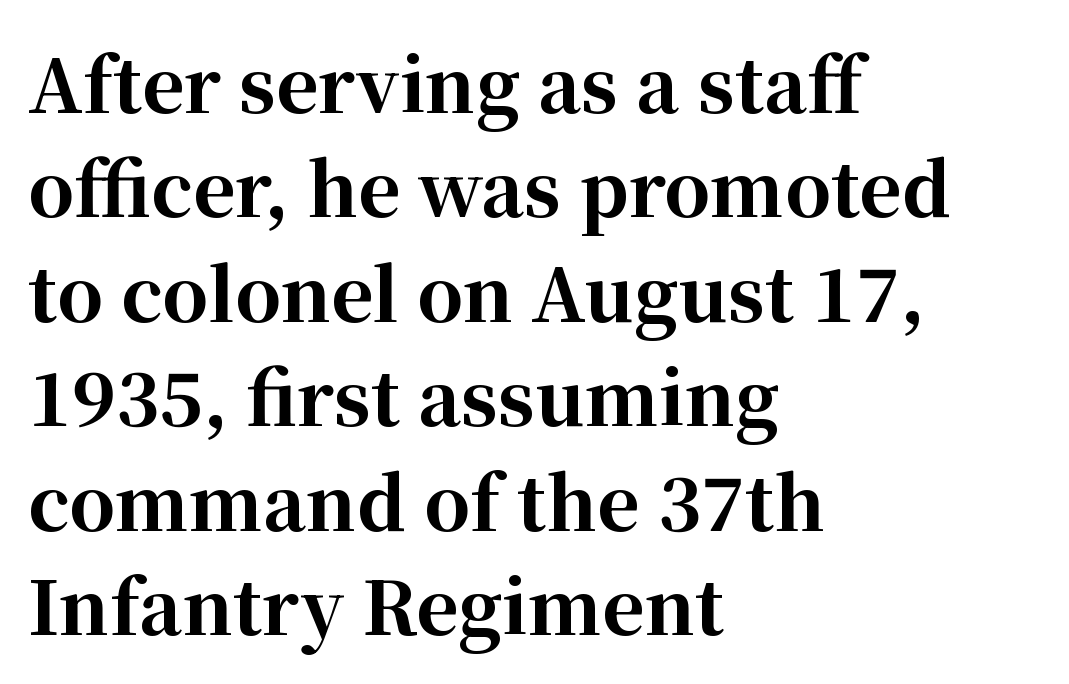
Q: Is the text bold? A: Yes.
Q: Is the text italic (slanted)? A: No, it is upright.
Q: Is the typeface a serif or a sans-serif typeface? A: Serif.
Q: Is the text underlined? A: No.
Q: How is the paragraph aligned? A: Left-aligned.
Q: Is the spacing between letters normal or unusually wide? A: Normal.
Q: Is the spacing between lines tight, normal or loose? A: Normal.
Q: Width (condensed, normal, or wide)? A: Normal.
Q: Stroke contrast? A: High.
Q: x-height? A: Medium.
Q: Monospaced? A: No.
